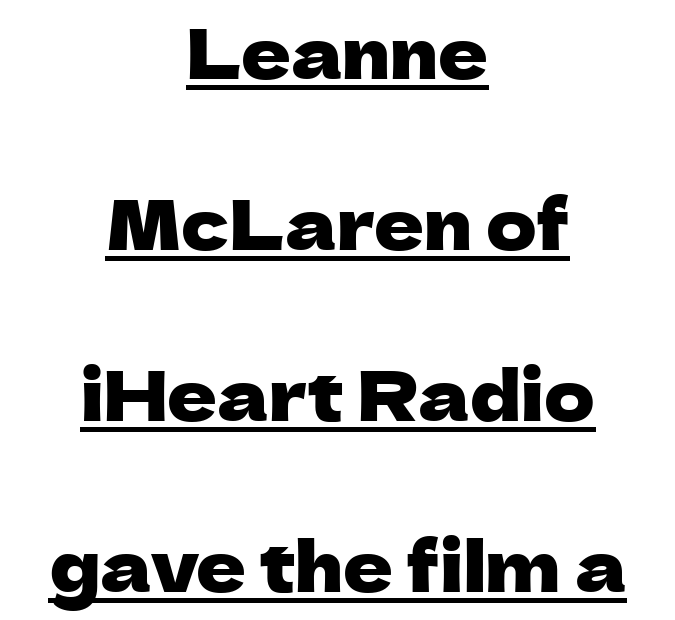
Type style note: lacks serifs. The rendering uses natural spacing where letterforms have individual widths. Every row of glyphs is offset so its center matches the block's center. Is the letter spacing exaggerated? No — it looks like the ordinary default. Emphasis is given by a line drawn under the lettering.
